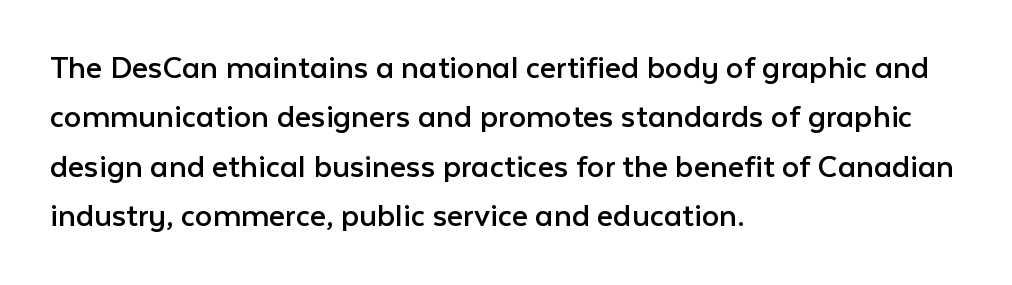
The image shows 35 px regular-weight sans-serif type, upright; set left-aligned, normal line spacing (1.41x), normal letter spacing, not underlined; low stroke contrast and a medium x-height.
